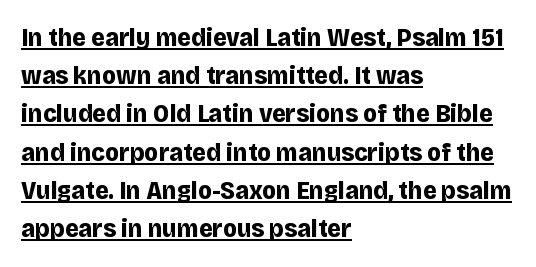
The image shows 26 px bold type, upright; set left-aligned, normal line spacing (1.47x), normal letter spacing, underlined.
